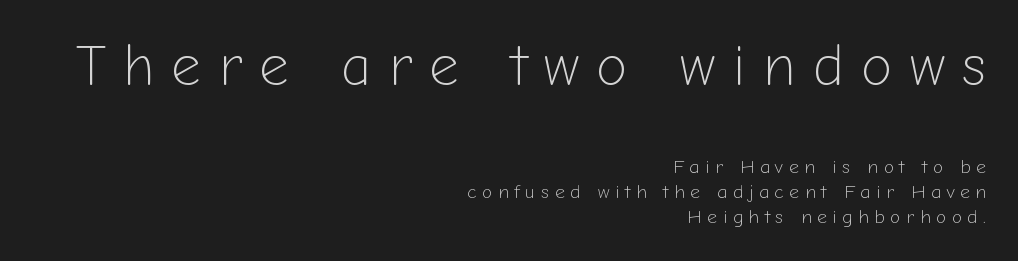
The image shows 58 px light sans-serif type, upright; set right-aligned, normal line spacing (1.32x), unusually wide letter spacing (+0.29 em), not underlined; the first (top) block is 3.05x larger; low stroke contrast and a medium x-height.
